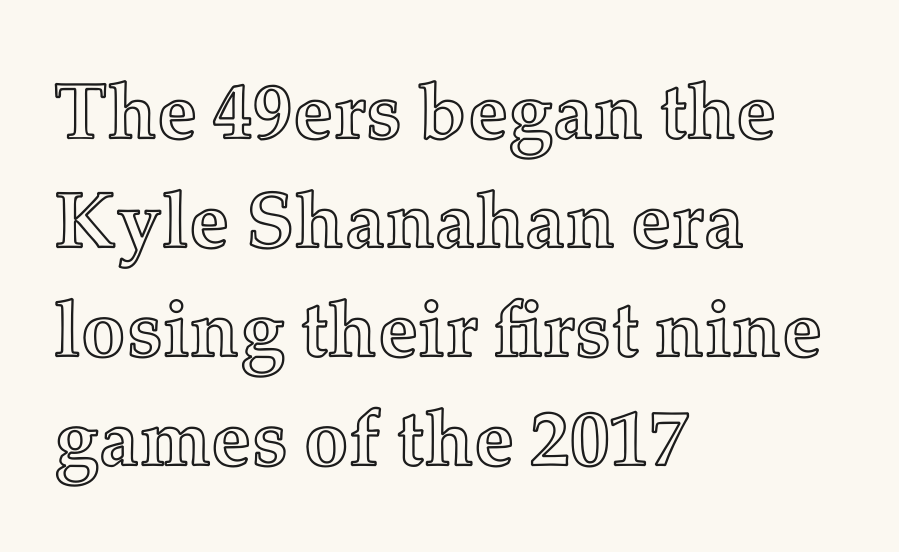
Note the varied advance widths — an 'i' is clearly narrower than an 'm'. A bare baseline throughout the passage. One glance says typical: line gaps are just what's usual. The letterforms sit shoulder to shoulder at normal distance. Ascenders rise straight up at ninety degrees.
